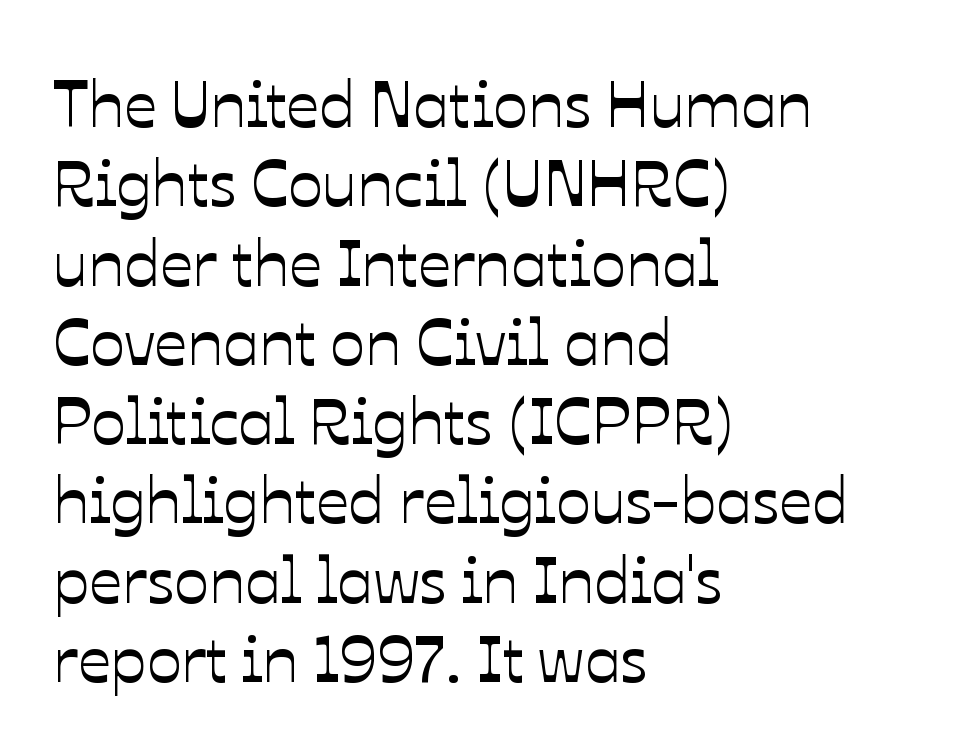
The image shows 65 px text type, upright; set left-aligned, line spacing 1.22x, normal letter spacing, not underlined; low stroke contrast and a medium x-height.
